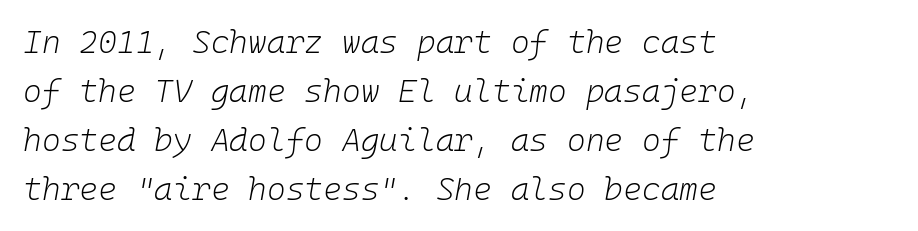
The image shows 32 px light type, italic (leaning right), monospaced; set left-aligned, normal line spacing (1.53x), normal letter spacing, not underlined; low stroke contrast and a medium x-height.
